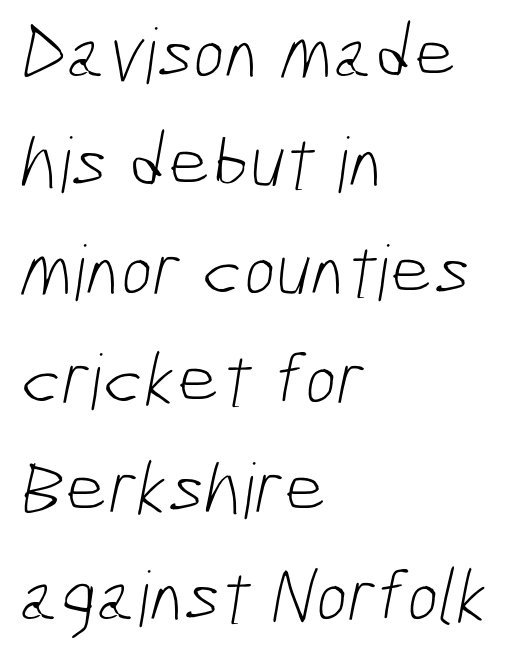
The image shows 76 px light, condensed sans-serif type; set left-aligned, normal line spacing (1.43x), normal letter spacing, not underlined; low stroke contrast and a medium x-height.
